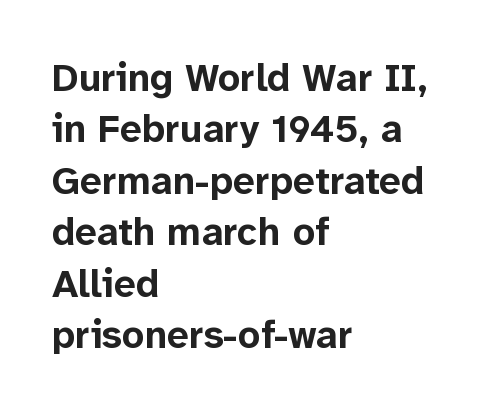
Q: Is the text bold? A: Yes.
Q: Is the text italic (slanted)? A: No, it is upright.
Q: Is the typeface a serif or a sans-serif typeface? A: Sans-serif.
Q: Is the text underlined? A: No.
Q: How is the paragraph aligned? A: Left-aligned.
Q: Is the spacing between letters normal or unusually wide? A: Normal.
Q: Is the spacing between lines tight, normal or loose? A: Normal.
Q: Width (condensed, normal, or wide)? A: Normal.
Q: Stroke contrast? A: Low.
Q: x-height? A: Medium.
Q: Monospaced? A: No.
